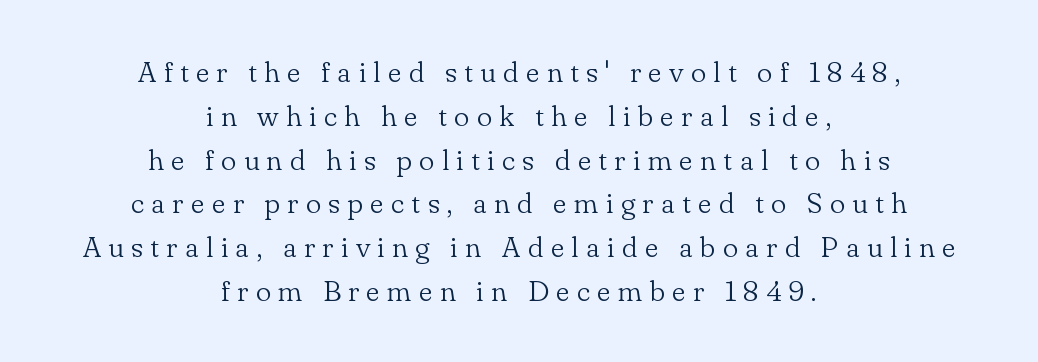
{"serif": "yes", "italic": "no", "bold": "no", "weight": "light", "width": "normal", "stroke_contrast": "low", "x_height": "small", "monospaced": "no", "underline": "no", "align": "center", "line_spacing": "normal", "line_spacing_ratio": 1.51, "letter_spacing": "wide", "letter_spacing_em": 0.25, "glyph_px": 29}
